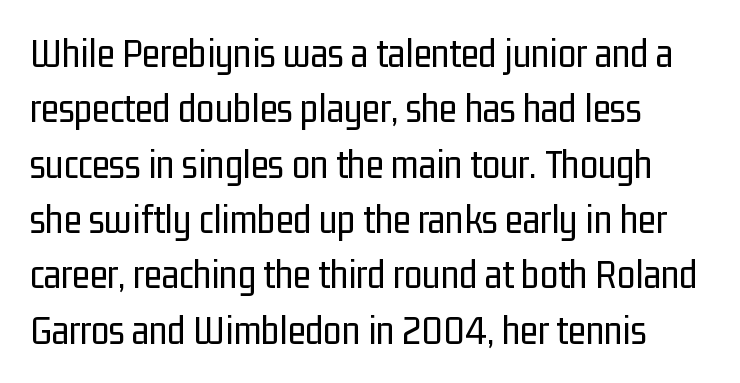
{"serif": "no", "italic": "no", "bold": "no", "weight": "regular", "width": "condensed", "stroke_contrast": "low", "x_height": "medium", "monospaced": "no", "underline": "no", "align": "left", "line_spacing": "normal", "line_spacing_ratio": 1.35, "letter_spacing": "normal", "letter_spacing_em": 0.0, "glyph_px": 41}
